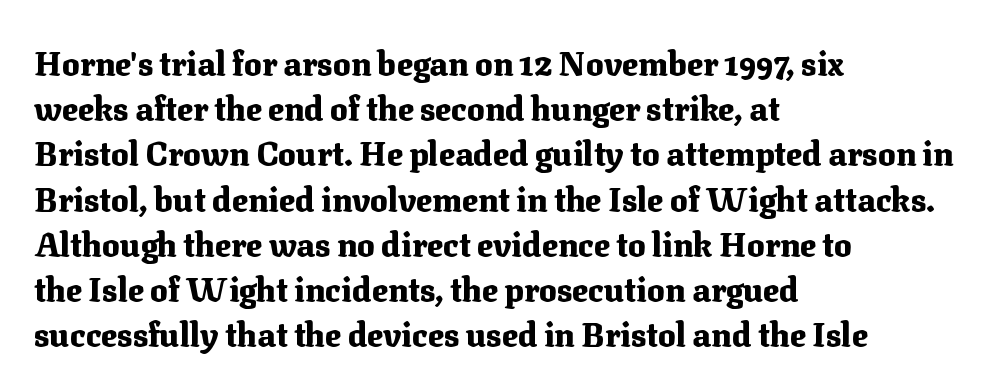
The image shows 33 px heavy serif type, upright; set left-aligned, normal line spacing (1.37x), normal letter spacing, not underlined; medium stroke contrast and a medium x-height.
